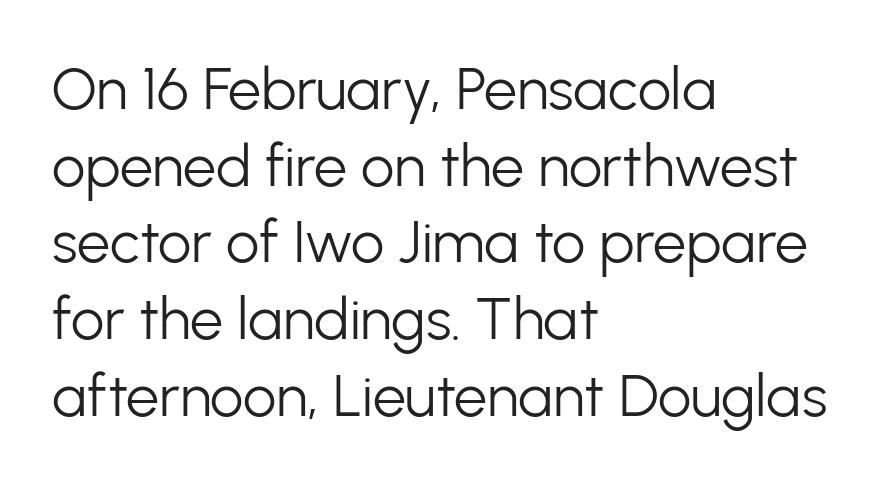
Q: Is the text bold? A: No.
Q: Is the text italic (slanted)? A: No, it is upright.
Q: Is the typeface a serif or a sans-serif typeface? A: Sans-serif.
Q: Is the text underlined? A: No.
Q: How is the paragraph aligned? A: Left-aligned.
Q: Is the spacing between letters normal or unusually wide? A: Normal.
Q: Is the spacing between lines tight, normal or loose? A: Normal.
Q: Width (condensed, normal, or wide)? A: Normal.
Q: Stroke contrast? A: Low.
Q: x-height? A: Medium.
Q: Monospaced? A: No.
